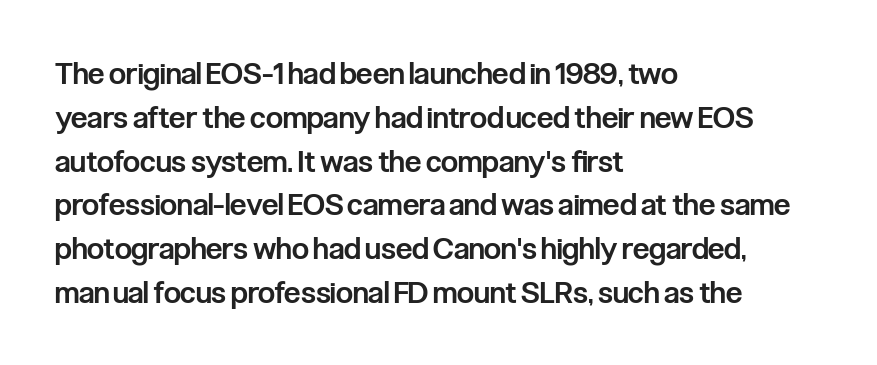
Q: Is the text bold? A: Semi-bold.
Q: Is the text italic (slanted)? A: No, it is upright.
Q: Is the typeface a serif or a sans-serif typeface? A: Sans-serif.
Q: Is the text underlined? A: No.
Q: How is the paragraph aligned? A: Left-aligned.
Q: Is the spacing between letters normal or unusually wide? A: Normal.
Q: Is the spacing between lines tight, normal or loose? A: Normal.
Q: Width (condensed, normal, or wide)? A: Condensed.
Q: Stroke contrast? A: Low.
Q: x-height? A: Medium.
Q: Monospaced? A: No.
